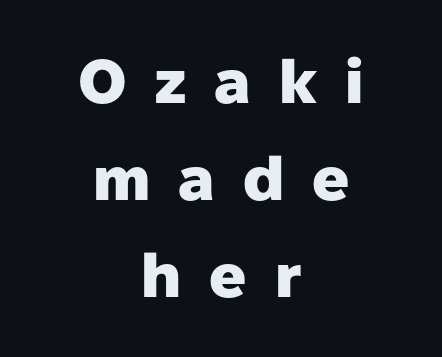
Q: Is the text bold? A: Yes.
Q: Is the text italic (slanted)? A: No, it is upright.
Q: Is the typeface a serif or a sans-serif typeface? A: Sans-serif.
Q: Is the text underlined? A: No.
Q: How is the paragraph aligned? A: Centered.
Q: Is the spacing between letters normal or unusually wide? A: Unusually wide.
Q: Is the spacing between lines tight, normal or loose? A: Normal.
Q: Width (condensed, normal, or wide)? A: Normal.
Q: Stroke contrast? A: Low.
Q: x-height? A: Medium.
Q: Monospaced? A: No.
